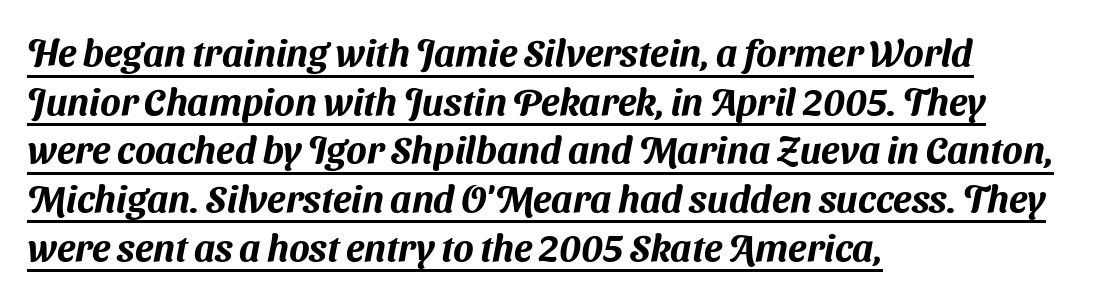
Q: Is the typeface a serif or a sans-serif typeface? A: Sans-serif.
Q: Is the text underlined? A: Yes.
Q: How is the paragraph aligned? A: Left-aligned.
Q: Is the spacing between letters normal or unusually wide? A: Normal.
Q: Is the spacing between lines tight, normal or loose? A: Normal.
Q: Width (condensed, normal, or wide)? A: Normal.
Q: Stroke contrast? A: Medium.
Q: x-height? A: Medium.
Q: Monospaced? A: No.
